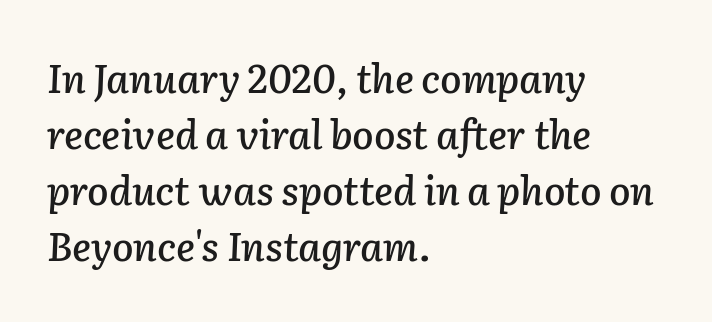
{"italic": "yes", "lean": "right", "slant_degrees": 2, "width": "normal", "stroke_contrast": "low", "x_height": "medium", "monospaced": "no", "underline": "no", "align": "left", "line_spacing": "normal", "line_spacing_ratio": 1.44, "letter_spacing": "normal", "letter_spacing_em": 0.0, "glyph_px": 39}
